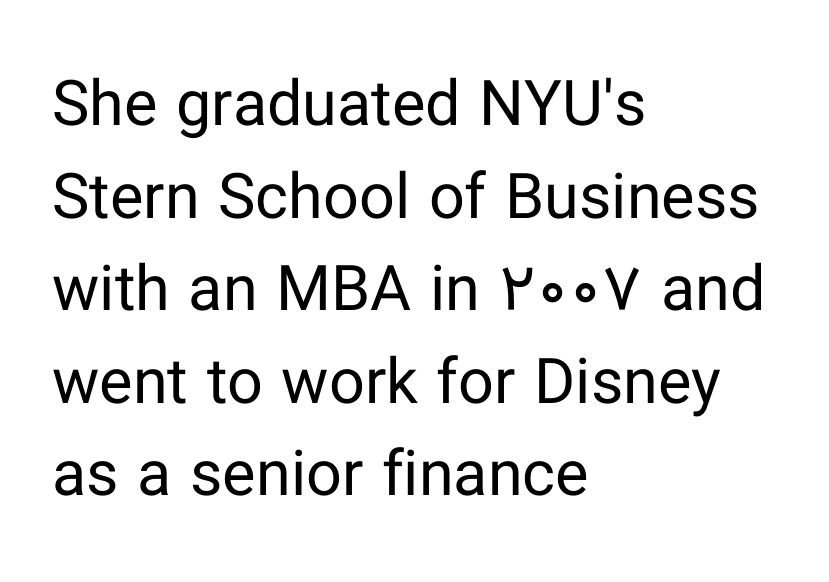
The image shows 63 px regular-weight sans-serif type, upright; set left-aligned, normal line spacing (1.47x), normal letter spacing, not underlined; low stroke contrast and a medium x-height.
